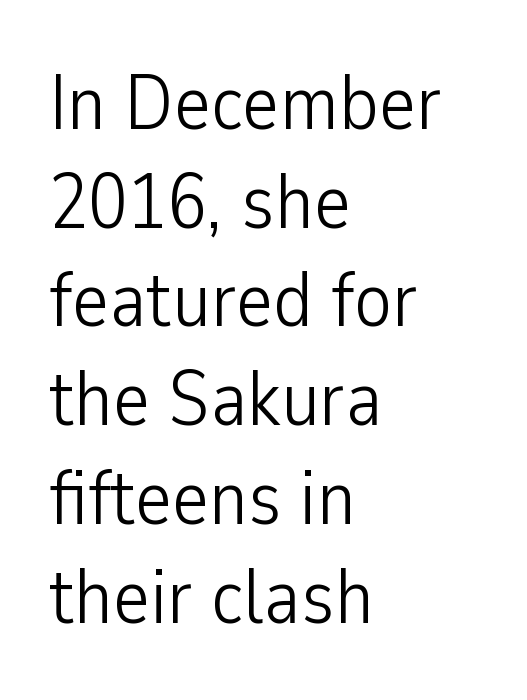
Standard letterfit; no display-style spreading of the glyphs. Baseline-to-baseline distance is the conventional proportion of letter height. The letters advance in unequal steps, a hallmark of proportional type. Ordinary non-slanted type is in use. Beneath every word, the page is bare. The characters display no serif detailing; their extremities are plain.
